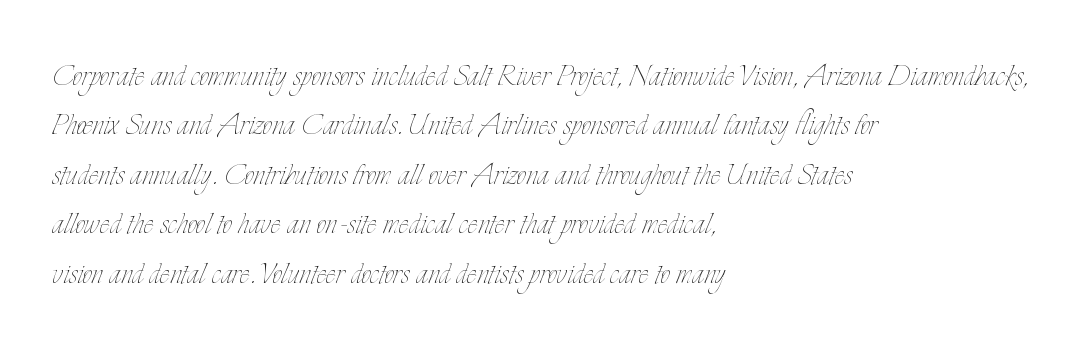
{"bold": "no", "weight": "thin", "width": "condensed", "stroke_contrast": "low", "x_height": "small", "monospaced": "no", "underline": "no", "align": "left", "line_spacing": "normal", "line_spacing_ratio": 1.3, "letter_spacing": "normal", "letter_spacing_em": 0.0, "glyph_px": 38}
